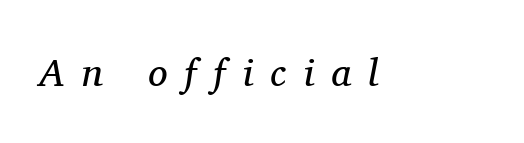
Do the characters align in a grid? No, the font is proportional. You could only call the tracking loose — the letters float apart. The type family on display is of the serif kind. The glyphs look as if they've been sheared to an angle. A clean baseline with only descenders dipping below it.
